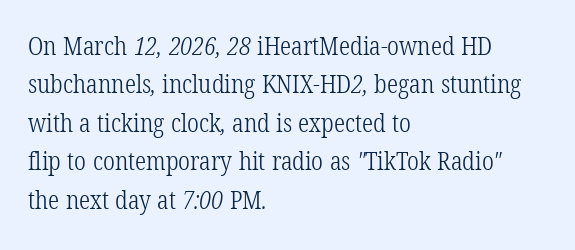
The space beneath each line is pristine and unruled. Layout note: lines flush left. This is not heavy type; no bold has been used. Reading down the column, the eye jumps a familiar distance to each next line.
